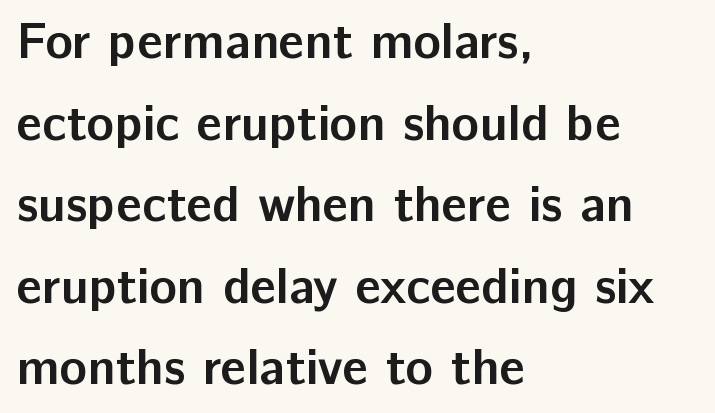
{"serif": "no", "italic": "no", "bold": "yes", "weight": "semibold", "width": "normal", "stroke_contrast": "low", "x_height": "medium", "monospaced": "no", "underline": "no", "align": "left", "line_spacing": "normal", "line_spacing_ratio": 1.6, "letter_spacing": "normal", "letter_spacing_em": 0.0, "glyph_px": 51}
